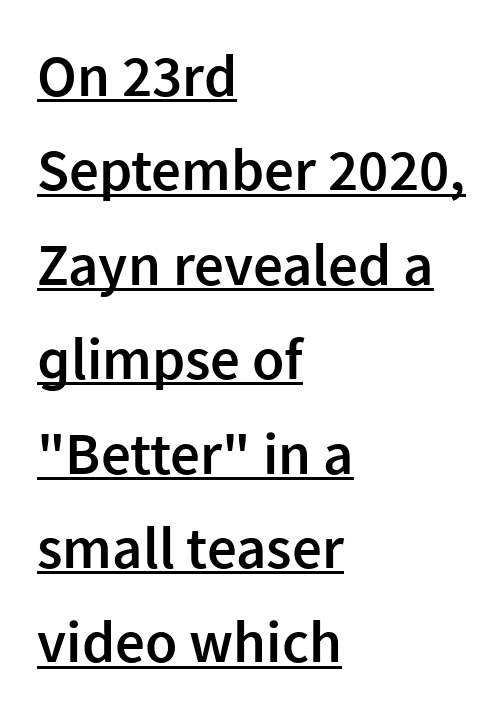
{"serif": "no", "italic": "no", "bold": "semi", "weight": "semibold", "width": "normal", "stroke_contrast": "low", "x_height": "medium", "monospaced": "no", "underline": "yes", "align": "left", "line_spacing": "normal", "line_spacing_ratio": 1.6, "letter_spacing": "normal", "letter_spacing_em": 0.0, "glyph_px": 59}
